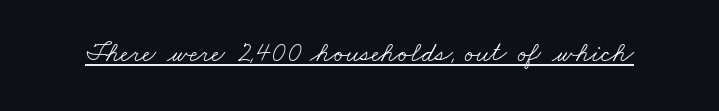
{"serif": "yes", "bold": "no", "weight": "light", "width": "wide", "stroke_contrast": "low", "x_height": "small", "monospaced": "no", "underline": "yes", "letter_spacing": "normal", "letter_spacing_em": 0.0, "glyph_px": 28}
